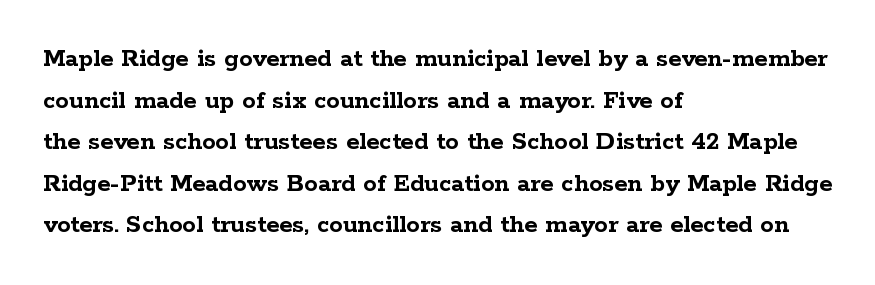
This sample keeps an unexceptional amount of space between lines. Which margin do the lines hug? The left one — the right edge is uneven. The specimen omits any rule beneath the text block's lines. Students, note that the glyphs here touch the page at normal intervals. This is heavy type, rendered in bold.
